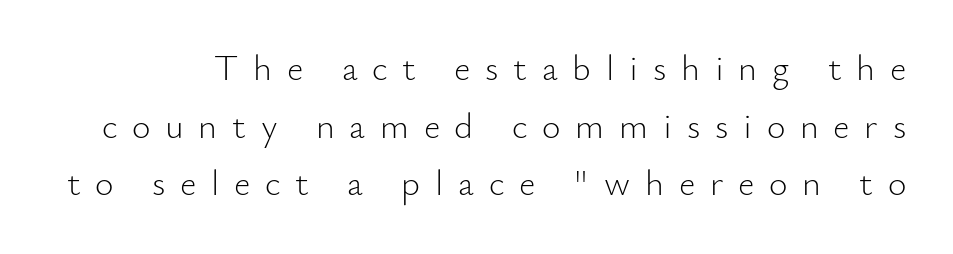
The image shows 36 px light sans-serif type, upright; set normal line spacing (1.6x), unusually wide letter spacing (+0.41 em), not underlined; low stroke contrast and a small x-height.
